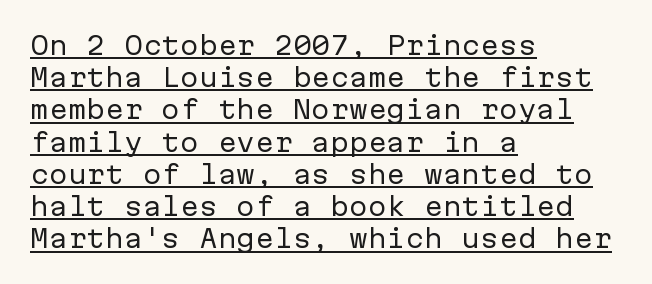
Q: Is the text bold? A: No.
Q: Is the text italic (slanted)? A: No, it is upright.
Q: Is the text underlined? A: Yes.
Q: How is the paragraph aligned? A: Left-aligned.
Q: Is the spacing between letters normal or unusually wide? A: Normal.
Q: Is the spacing between lines tight, normal or loose? A: Normal.
